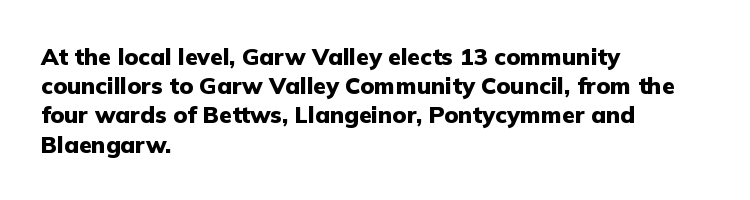
Is the block centered? No — it sits flush against the left margin. Strong, thick strokes mark this as bold type. Plain, unruled lines of type. Nothing unusual about the tracking: characters are spaced as the font intends. When letters stand straight like this, we call the style roman or upright. One glance says typical: line gaps are just what's usual.
